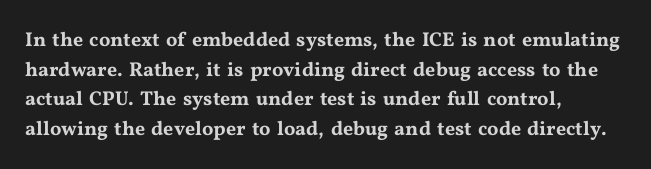
Q: Is the text italic (slanted)? A: No, it is upright.
Q: Is the text underlined? A: No.
Q: How is the paragraph aligned? A: Left-aligned.
Q: Is the spacing between letters normal or unusually wide? A: Normal.
Q: Is the spacing between lines tight, normal or loose? A: Normal.
